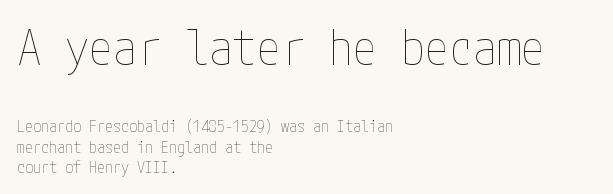
Q: Is the text bold? A: No.
Q: Is the text italic (slanted)? A: No, it is upright.
Q: Is the text underlined? A: No.
Q: How is the paragraph aligned? A: Left-aligned.
Q: Is the spacing between letters normal or unusually wide? A: Normal.
Q: Is the spacing between lines tight, normal or loose? A: Normal.
Q: Which block of text is set in a larger size, the first (top) or the second (bottom)? A: The first (top) one.
Q: Width (condensed, normal, or wide)? A: Condensed.
Q: Stroke contrast? A: Low.
Q: x-height? A: Medium.
